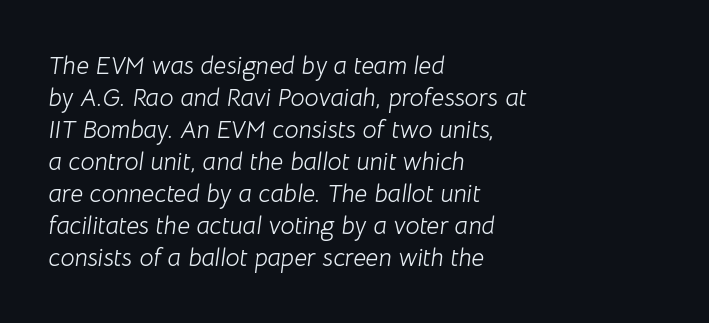
{"italic": "yes", "lean": "right", "slant_degrees": 8, "bold": "no", "underline": "no", "align": "left", "line_spacing": "normal", "line_spacing_ratio": 1.28, "letter_spacing": "normal", "letter_spacing_em": 0.0, "glyph_px": 25}
